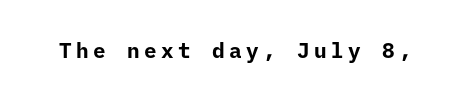
The image shows 21 px bold type, upright; set unusually wide letter spacing (+0.21 em), not underlined.
